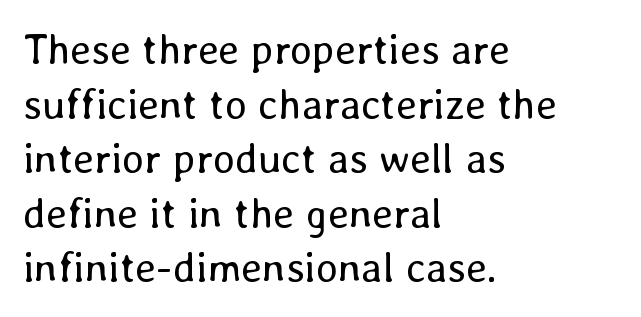
Q: Is the text bold? A: No.
Q: Is the text italic (slanted)? A: No, it is upright.
Q: Is the text underlined? A: No.
Q: How is the paragraph aligned? A: Left-aligned.
Q: Is the spacing between letters normal or unusually wide? A: Normal.
Q: Is the spacing between lines tight, normal or loose? A: Normal.
Q: Width (condensed, normal, or wide)? A: Normal.
Q: Stroke contrast? A: Low.
Q: x-height? A: Medium.
Q: Monospaced? A: No.
